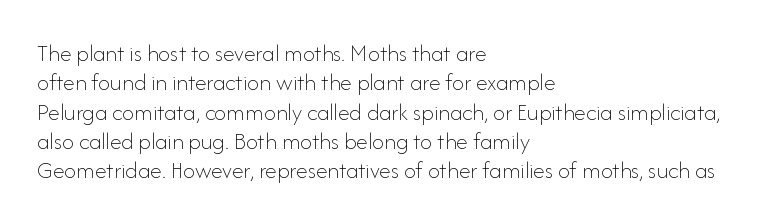
{"italic": "no", "bold": "no", "underline": "no", "align": "left", "line_spacing_ratio": 1.22, "letter_spacing": "normal", "letter_spacing_em": 0.0, "glyph_px": 24}
